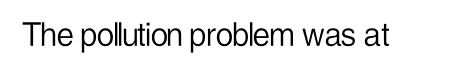
{"serif": "no", "italic": "no", "bold": "no", "weight": "light", "width": "condensed", "stroke_contrast": "low", "x_height": "medium", "monospaced": "no", "underline": "no", "letter_spacing": "normal", "letter_spacing_em": 0.0, "glyph_px": 38}
